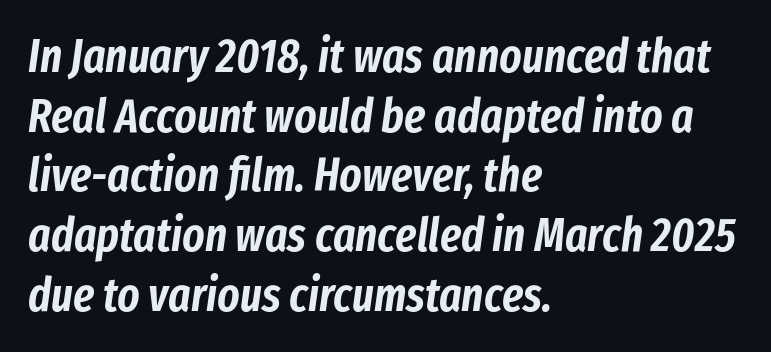
{"italic": "yes", "lean": "right", "slant_degrees": 8, "width": "condensed", "stroke_contrast": "low", "x_height": "medium", "monospaced": "no", "underline": "no", "align": "left", "line_spacing": "normal", "line_spacing_ratio": 1.27, "letter_spacing": "normal", "letter_spacing_em": 0.0, "glyph_px": 47}
